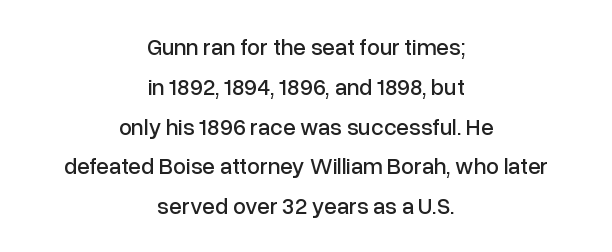
Q: Is the text italic (slanted)? A: No, it is upright.
Q: Is the text underlined? A: No.
Q: How is the paragraph aligned? A: Centered.
Q: Is the spacing between letters normal or unusually wide? A: Normal.
